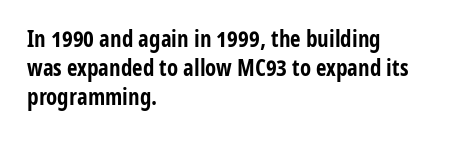
The image shows 23 px bold type, upright; set left-aligned, normal line spacing (1.27x), normal letter spacing, not underlined.
